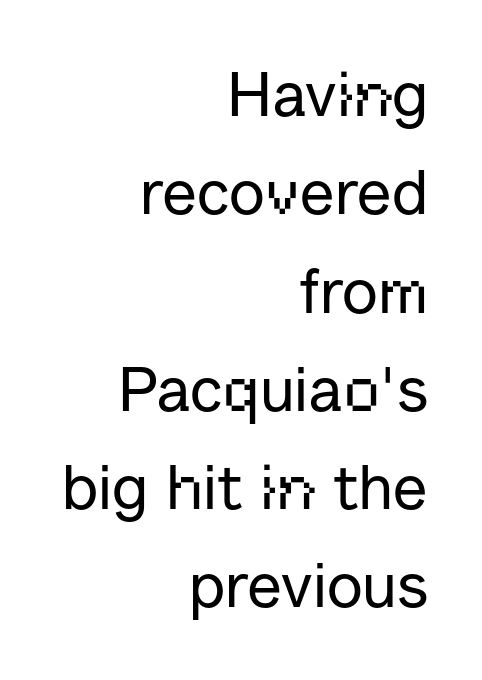
{"serif": "no", "italic": "no", "width": "normal", "stroke_contrast": "low", "x_height": "medium", "monospaced": "no", "underline": "no", "align": "right", "line_spacing": "normal", "line_spacing_ratio": 1.56, "letter_spacing": "normal", "letter_spacing_em": 0.0, "glyph_px": 63}
